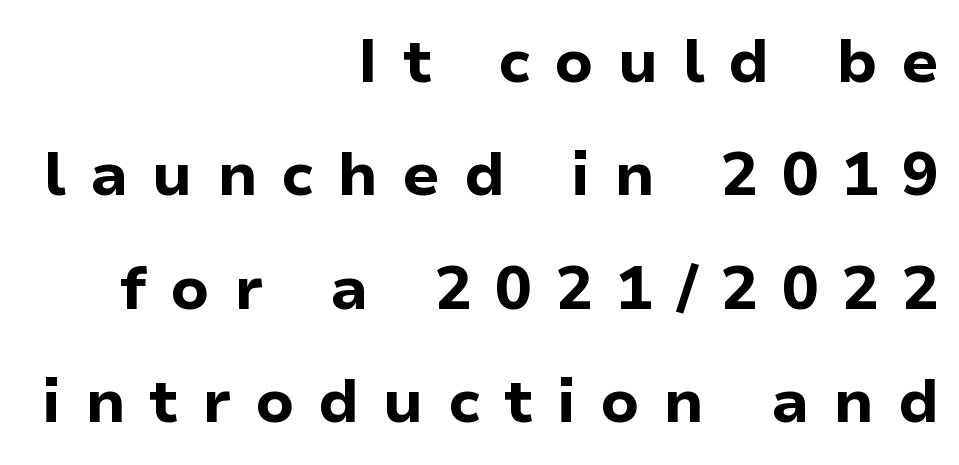
Q: Is the text bold? A: Yes.
Q: Is the text italic (slanted)? A: No, it is upright.
Q: Is the typeface a serif or a sans-serif typeface? A: Sans-serif.
Q: Is the text underlined? A: No.
Q: How is the paragraph aligned? A: Right-aligned.
Q: Is the spacing between letters normal or unusually wide? A: Unusually wide.
Q: Width (condensed, normal, or wide)? A: Normal.
Q: Stroke contrast? A: Low.
Q: x-height? A: Medium.
Q: Monospaced? A: No.
